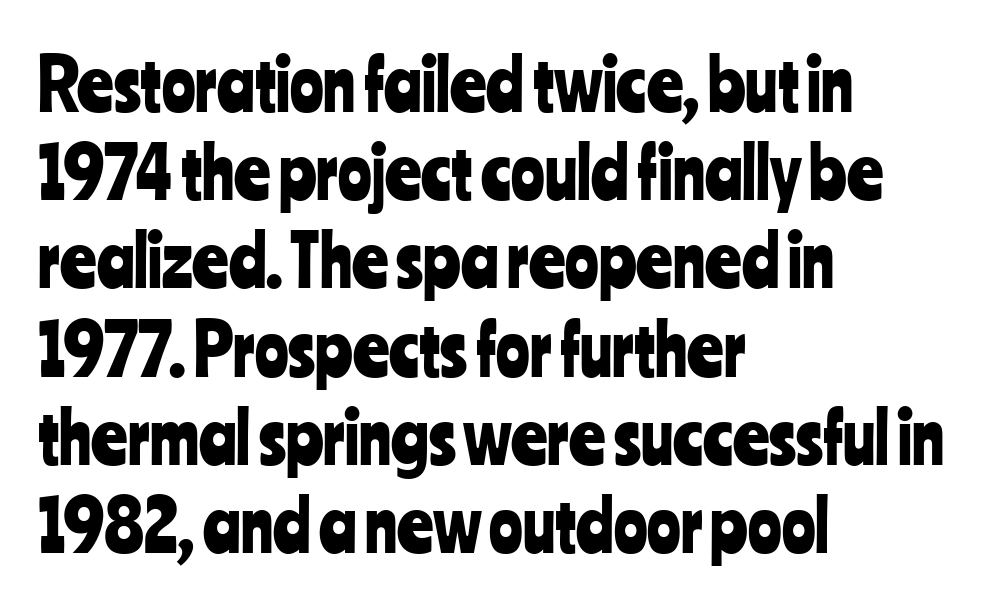
Words appear dense and cohesive because spacing is normal. Interline gaps are of average width in this sample. This is sans-serif lettering, the kind often seen on screens and signage. Where is the straight margin? On the left.
